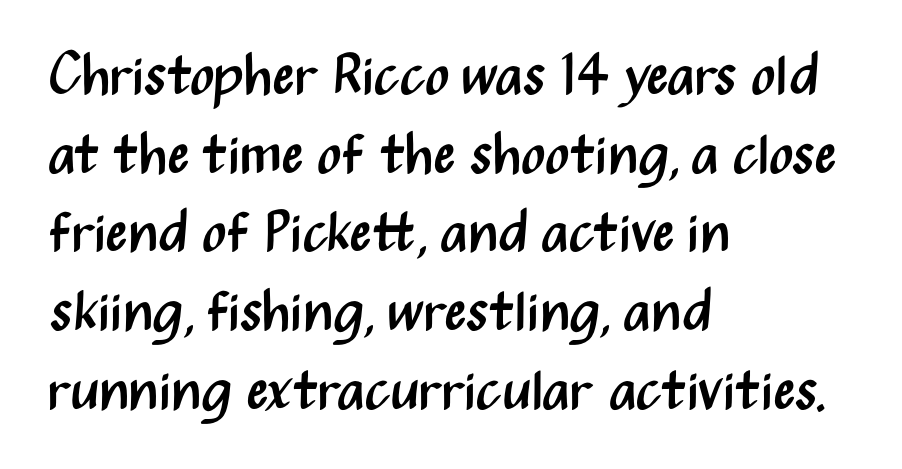
Q: Is the text bold? A: No.
Q: Is the text italic (slanted)? A: No, it is upright.
Q: Is the typeface a serif or a sans-serif typeface? A: Sans-serif.
Q: Is the text underlined? A: No.
Q: How is the paragraph aligned? A: Left-aligned.
Q: Is the spacing between letters normal or unusually wide? A: Normal.
Q: Is the spacing between lines tight, normal or loose? A: Normal.
Q: Width (condensed, normal, or wide)? A: Condensed.
Q: Stroke contrast? A: Medium.
Q: x-height? A: Medium.
Q: Monospaced? A: No.
